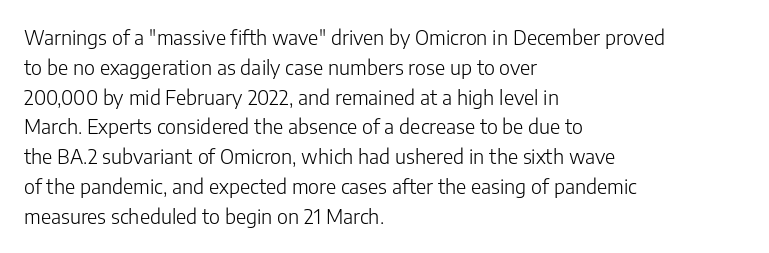
The image shows 20 px text type, upright; set left-aligned, normal line spacing (1.49x), normal letter spacing, not underlined.
